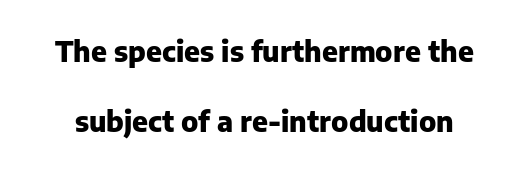
The area under the type is left untouched. To sum up the face: it is a sans, with no serifs. The tracking reads as untouched default to a designer's eye. Think of a printed novel: that variable character pitch is what you see here.
